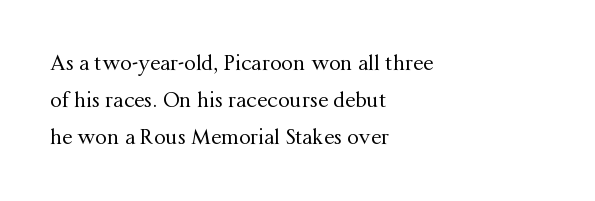
Q: Is the text bold? A: No.
Q: Is the text italic (slanted)? A: No, it is upright.
Q: Is the text underlined? A: No.
Q: How is the paragraph aligned? A: Left-aligned.
Q: Is the spacing between letters normal or unusually wide? A: Normal.
